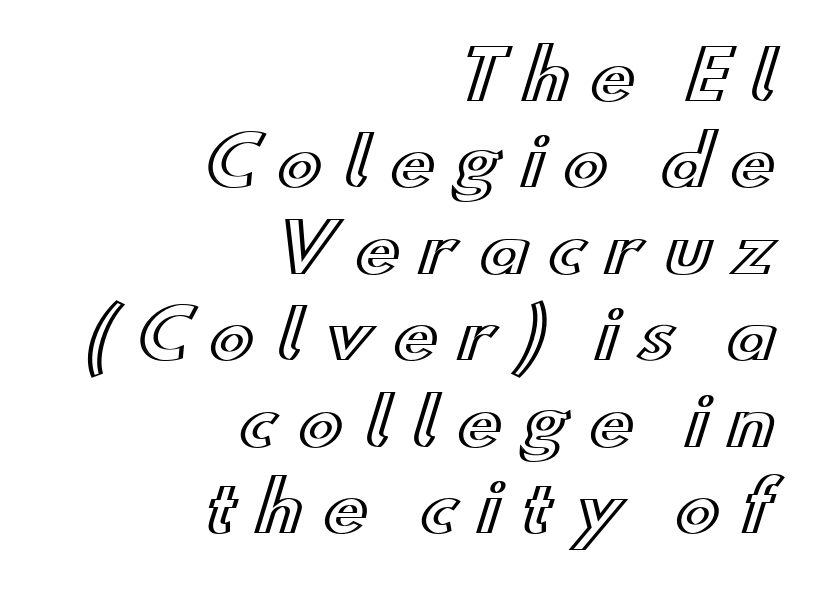
Underline: absent. Evenly set lines give the paragraph a standard silhouette. The passage shown is typed in a proportional face where columns would drift. Tracking here is generous; glyphs stand well apart from one another. All the whitespace from short lines collects on the left.
